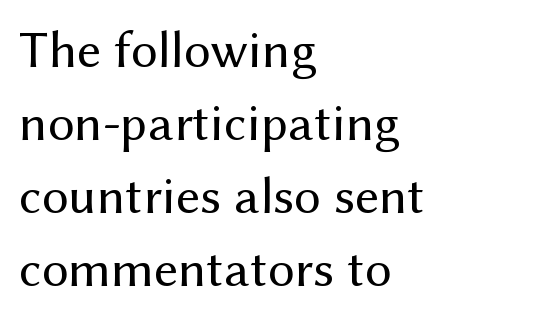
{"serif": "no", "italic": "no", "bold": "no", "weight": "regular", "width": "normal", "stroke_contrast": "medium", "x_height": "medium", "monospaced": "no", "underline": "no", "align": "left", "line_spacing": "normal", "line_spacing_ratio": 1.38, "letter_spacing": "normal", "letter_spacing_em": 0.0, "glyph_px": 53}
